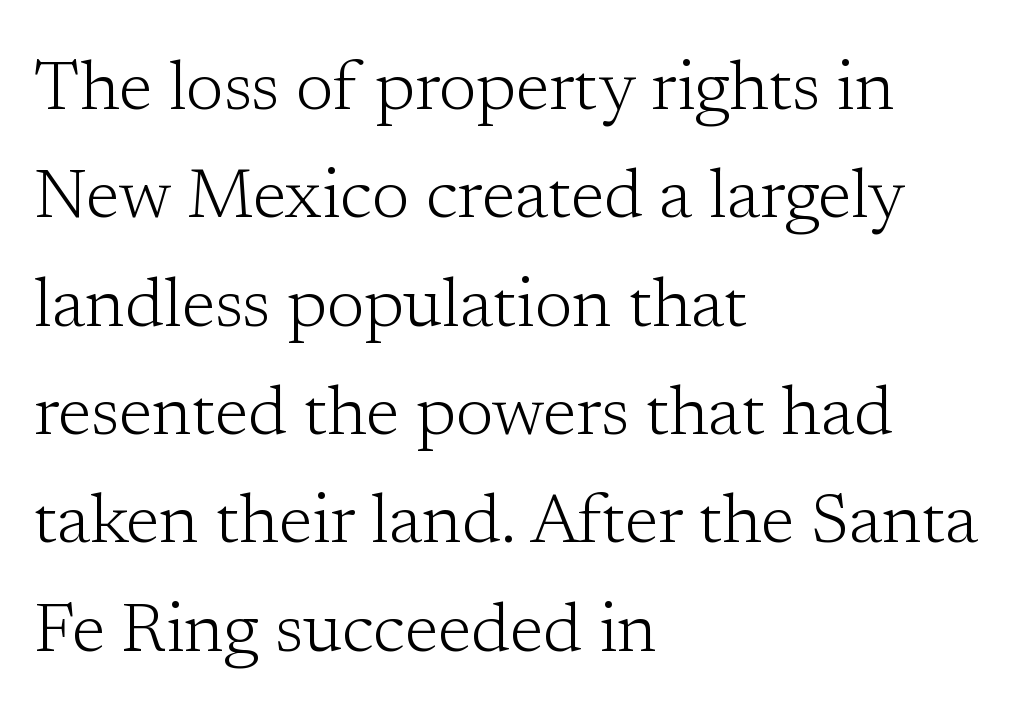
Proportional: the letters do not fall into vertical columns. Whoever set this chose a conventional vertical rhythm. Horizontal alignment here is leftward, the default for most running prose. The gaps between neighbouring characters are ordinary and unremarkable. Designer's note — italics off, roman on.
